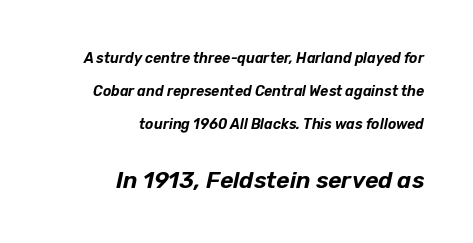
Q: Is the text italic (slanted)? A: Yes, it leans right by about 12 degrees.
Q: Is the text underlined? A: No.
Q: How is the paragraph aligned? A: Right-aligned.
Q: Is the spacing between letters normal or unusually wide? A: Normal.
Q: Is the spacing between lines tight, normal or loose? A: Loose.
Q: Which block of text is set in a larger size, the first (top) or the second (bottom)? A: The second (bottom) one.
